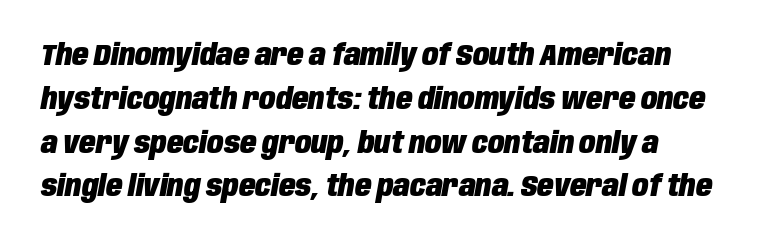
{"italic": "yes", "lean": "right", "slant_degrees": 10, "bold": "yes", "weight": "heavy", "width": "condensed", "stroke_contrast": "low", "x_height": "large", "monospaced": "no", "underline": "no", "line_spacing": "normal", "line_spacing_ratio": 1.46, "letter_spacing": "normal", "letter_spacing_em": 0.0, "glyph_px": 30}
